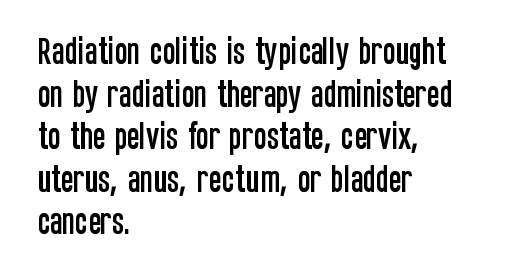
Spacing between characters is what you'd get straight out of the box. One-word summary of the alignment: left. The glyphs are unaccompanied by any horizontal stroke below them. Leading matches the norm, producing a regular column.
